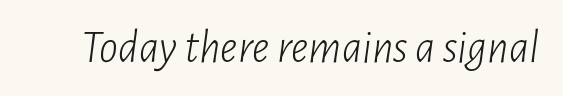
Looks like regular typesetting: each glyph gets only the width it needs. No word sits above an underline. The passage shown is not bold in any degree. The passage shown leans; its letterforms are oblique.
